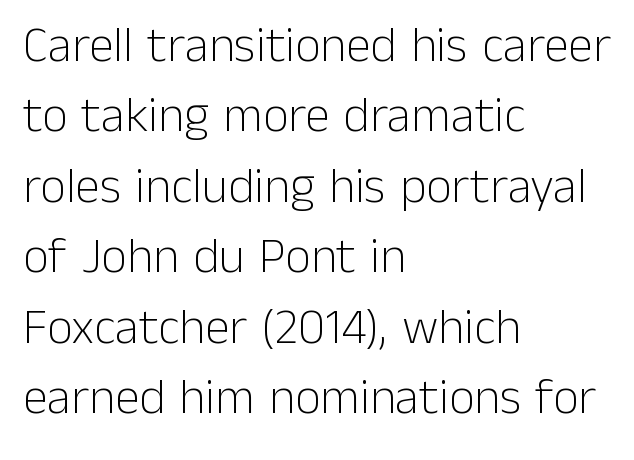
Q: Is the text bold? A: No.
Q: Is the text italic (slanted)? A: No, it is upright.
Q: Is the typeface a serif or a sans-serif typeface? A: Sans-serif.
Q: Is the text underlined? A: No.
Q: How is the paragraph aligned? A: Left-aligned.
Q: Is the spacing between letters normal or unusually wide? A: Normal.
Q: Is the spacing between lines tight, normal or loose? A: Normal.
Q: Width (condensed, normal, or wide)? A: Normal.
Q: Stroke contrast? A: Low.
Q: x-height? A: Medium.
Q: Monospaced? A: No.
